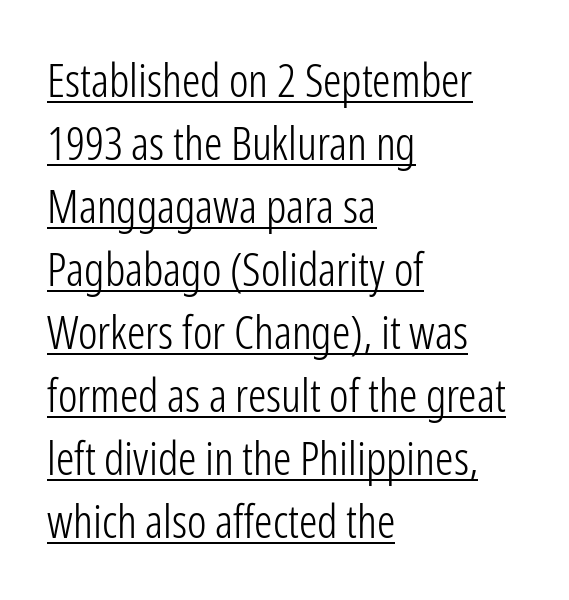
The image shows 46 px light, condensed sans-serif type, upright; set left-aligned, normal line spacing (1.37x), normal letter spacing, underlined; low stroke contrast and a medium x-height.
